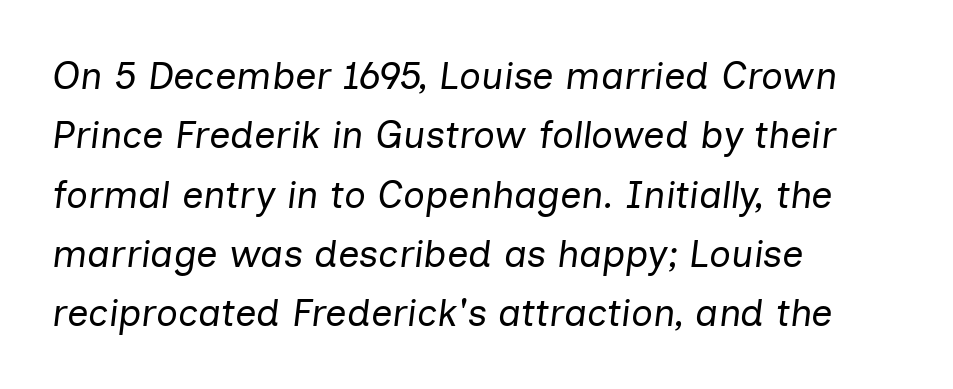
Q: Is the text bold? A: No.
Q: Is the text italic (slanted)? A: Yes, it leans right by about 7 degrees.
Q: Is the text underlined? A: No.
Q: How is the paragraph aligned? A: Left-aligned.
Q: Is the spacing between letters normal or unusually wide? A: Normal.
Q: Is the spacing between lines tight, normal or loose? A: Normal.
Q: Width (condensed, normal, or wide)? A: Normal.
Q: Stroke contrast? A: Low.
Q: x-height? A: Medium.
Q: Monospaced? A: No.
